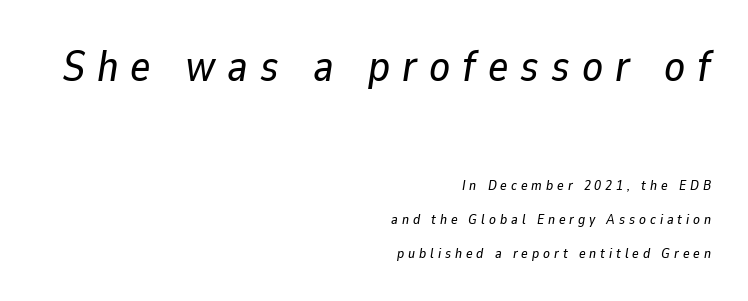
Q: Is the text italic (slanted)? A: Yes, it leans right by about 9 degrees.
Q: Is the text underlined? A: No.
Q: How is the paragraph aligned? A: Right-aligned.
Q: Is the spacing between letters normal or unusually wide? A: Unusually wide.
Q: Is the spacing between lines tight, normal or loose? A: Loose.
Q: Which block of text is set in a larger size, the first (top) or the second (bottom)? A: The first (top) one.
Q: Width (condensed, normal, or wide)? A: Normal.
Q: Stroke contrast? A: Low.
Q: x-height? A: Medium.
Q: Monospaced? A: No.
